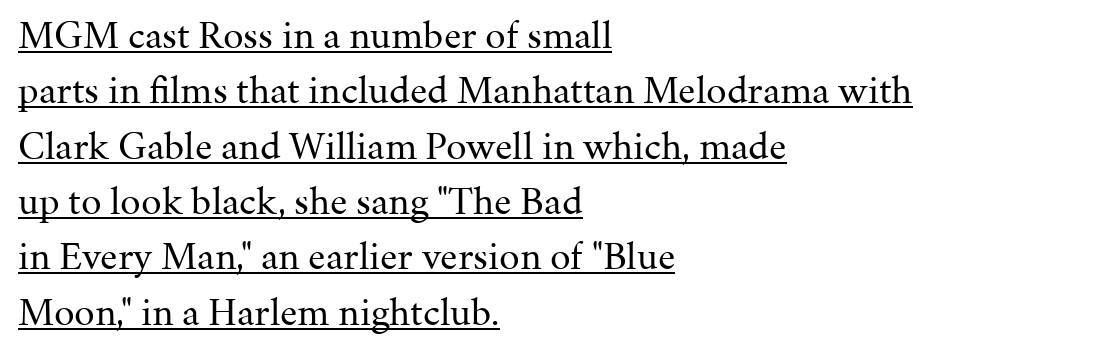
{"serif": "yes", "italic": "no", "bold": "no", "weight": "regular", "width": "normal", "stroke_contrast": "medium", "x_height": "medium", "monospaced": "no", "underline": "yes", "align": "left", "line_spacing": "normal", "line_spacing_ratio": 1.35, "letter_spacing": "normal", "letter_spacing_em": 0.0, "glyph_px": 41}
